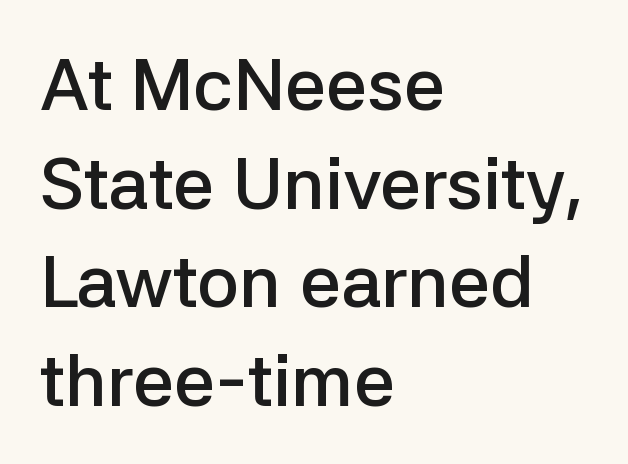
Q: Is the text bold? A: Semi-bold.
Q: Is the text italic (slanted)? A: No, it is upright.
Q: Is the typeface a serif or a sans-serif typeface? A: Sans-serif.
Q: Is the text underlined? A: No.
Q: How is the paragraph aligned? A: Left-aligned.
Q: Is the spacing between letters normal or unusually wide? A: Normal.
Q: Is the spacing between lines tight, normal or loose? A: Normal.
Q: Width (condensed, normal, or wide)? A: Normal.
Q: Stroke contrast? A: Low.
Q: x-height? A: Medium.
Q: Monospaced? A: No.
